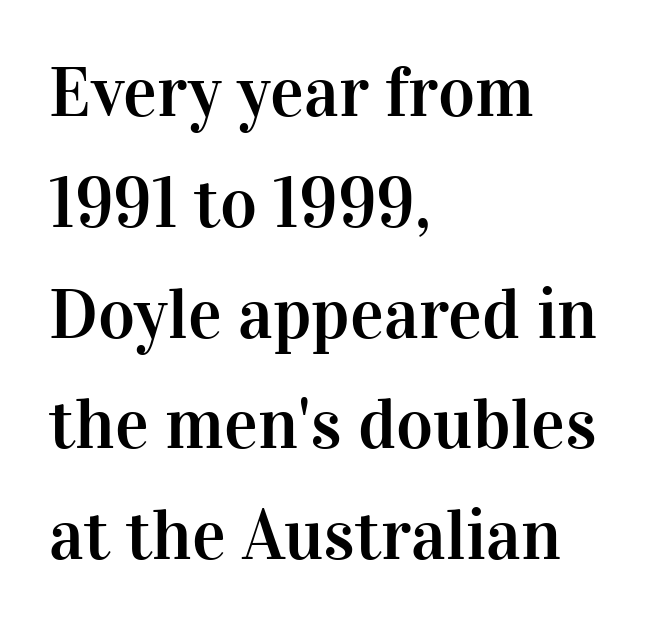
Q: Is the text italic (slanted)? A: No, it is upright.
Q: Is the typeface a serif or a sans-serif typeface? A: Serif.
Q: Is the text underlined? A: No.
Q: How is the paragraph aligned? A: Left-aligned.
Q: Is the spacing between letters normal or unusually wide? A: Normal.
Q: Is the spacing between lines tight, normal or loose? A: Normal.
Q: Width (condensed, normal, or wide)? A: Normal.
Q: Stroke contrast? A: High.
Q: x-height? A: Medium.
Q: Monospaced? A: No.
